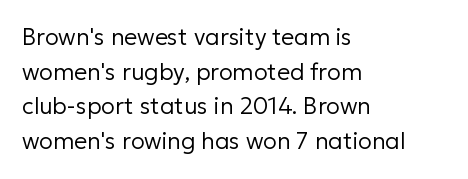
{"italic": "no", "bold": "no", "underline": "no", "align": "left", "line_spacing": "normal", "line_spacing_ratio": 1.51, "letter_spacing": "normal", "letter_spacing_em": 0.0, "glyph_px": 23}
